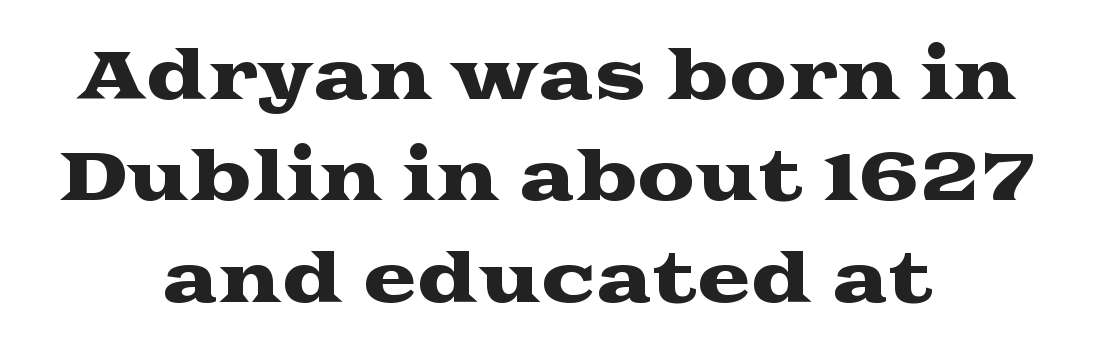
Q: Is the text italic (slanted)? A: No, it is upright.
Q: Is the typeface a serif or a sans-serif typeface? A: Serif.
Q: Is the text underlined? A: No.
Q: How is the paragraph aligned? A: Centered.
Q: Is the spacing between letters normal or unusually wide? A: Normal.
Q: Is the spacing between lines tight, normal or loose? A: Normal.
Q: Width (condensed, normal, or wide)? A: Wide.
Q: Stroke contrast? A: Medium.
Q: x-height? A: Medium.
Q: Monospaced? A: No.
